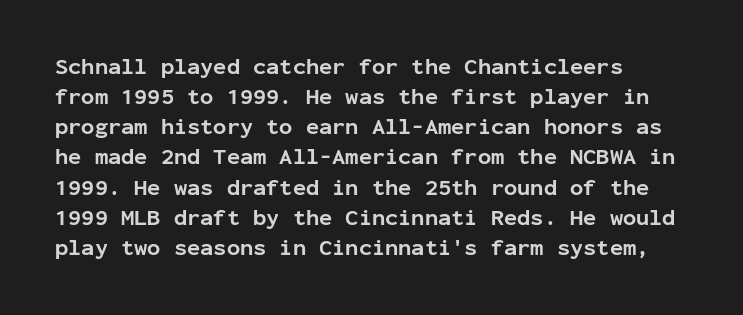
Q: Is the text bold? A: Yes.
Q: Is the text italic (slanted)? A: No, it is upright.
Q: Is the text underlined? A: No.
Q: How is the paragraph aligned? A: Left-aligned.
Q: Is the spacing between letters normal or unusually wide? A: Normal.
Q: Is the spacing between lines tight, normal or loose? A: Normal.
